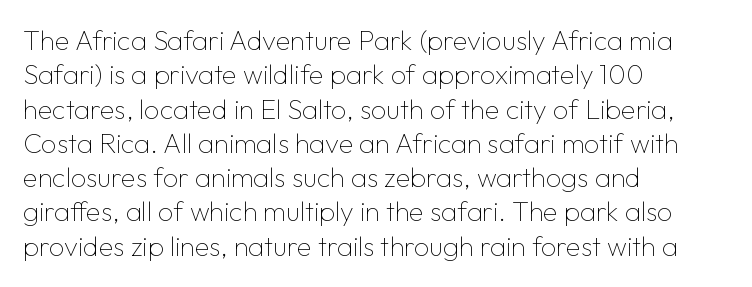
The image shows 27 px text type, upright; set left-aligned, normal line spacing (1.27x), normal letter spacing, not underlined.
